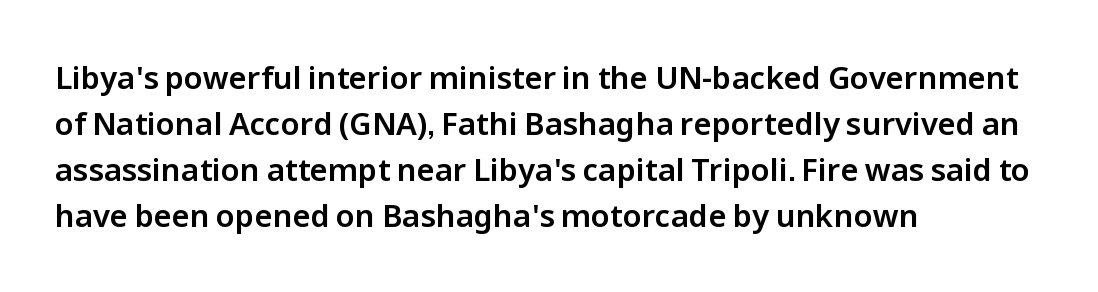
Vertical spacing — default. A roman cut, with each character standing at attention. A bare baseline throughout the passage. Compared with a centered layout, this one pins lines to the left instead.
